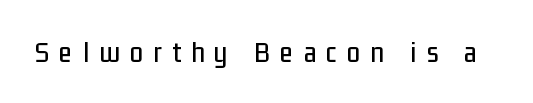
The rendering shows plain stroke endings on the letterforms — a sans-serif design. The specimen reads as upright at a glance. A clean baseline with only descenders dipping below it. Varying glyph widths throughout — classic text-font behaviour. The letterforms stand isolated, each surrounded by extra space.
